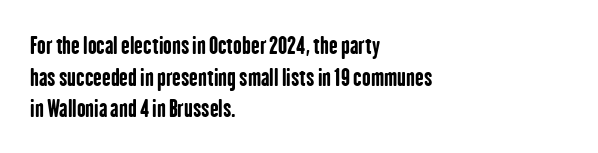
{"italic": "no", "bold": "yes", "underline": "no", "align": "left", "line_spacing": "normal", "line_spacing_ratio": 1.37, "letter_spacing": "normal", "letter_spacing_em": 0.0, "glyph_px": 23}
